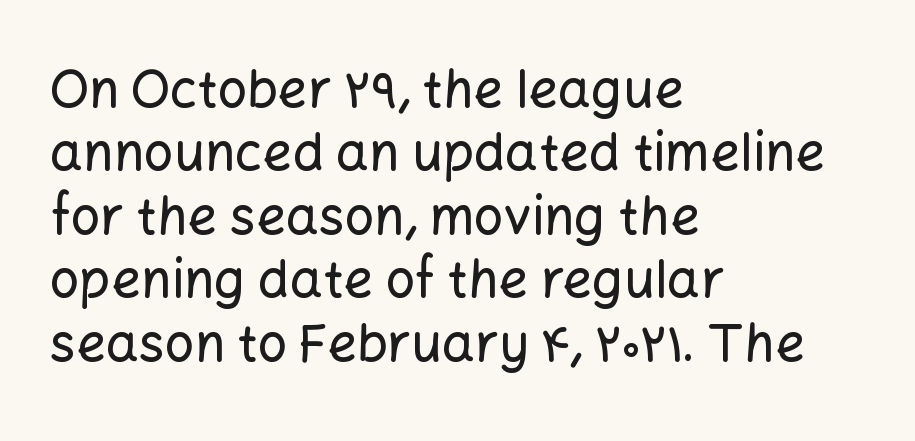
The setting favours the left margin, as ordinary paragraphs usually do. This rendering employs a face without finishing strokes, i.e., a sans-serif. Inter-character spacing is left at the font's built-in metrics. No word sits above an underline.
